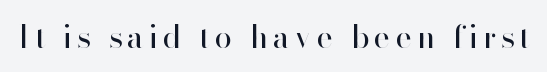
{"serif": "no", "italic": "no", "bold": "no", "weight": "regular", "width": "normal", "stroke_contrast": "high", "x_height": "small", "monospaced": "no", "underline": "no", "glyph_px": 31}
